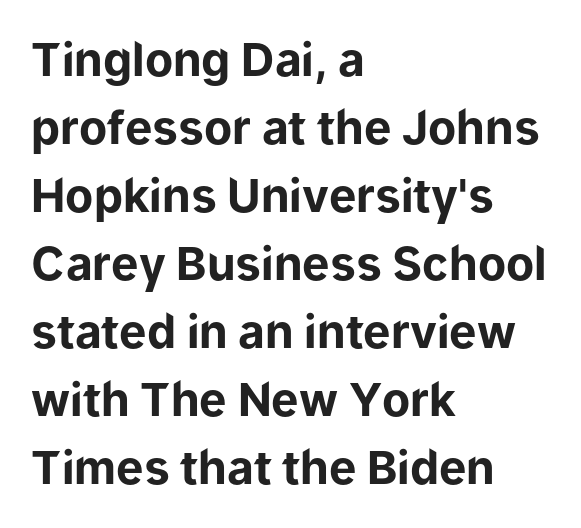
{"serif": "no", "italic": "no", "bold": "yes", "weight": "bold", "width": "normal", "stroke_contrast": "low", "x_height": "medium", "monospaced": "no", "underline": "no", "align": "left", "line_spacing": "normal", "line_spacing_ratio": 1.48, "letter_spacing": "normal", "letter_spacing_em": 0.0, "glyph_px": 46}
